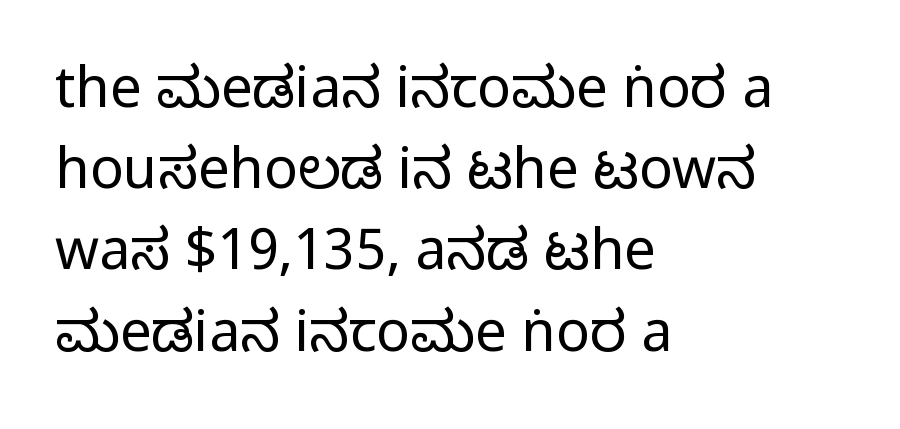
Q: Is the text bold? A: No.
Q: Is the text italic (slanted)? A: No, it is upright.
Q: Is the typeface a serif or a sans-serif typeface? A: Sans-serif.
Q: Is the text underlined? A: No.
Q: How is the paragraph aligned? A: Left-aligned.
Q: Is the spacing between letters normal or unusually wide? A: Normal.
Q: Is the spacing between lines tight, normal or loose? A: Normal.
Q: Width (condensed, normal, or wide)? A: Condensed.
Q: Stroke contrast? A: Low.
Q: x-height? A: Large.
Q: Monospaced? A: No.
